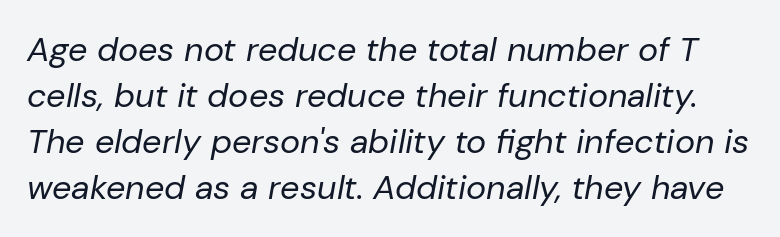
Anything drawn beneath the words? Only blank space. The letters sit at their default tracking, neither squeezed nor spread. This is not heavy type; no bold has been used. The line-height multiplier appears to be the usual default.
